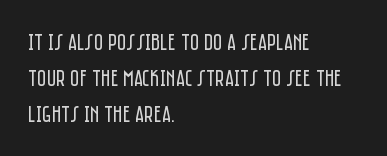
Nothing unusual about the tracking: characters are spaced as the font intends. The typesetter chose a ragged-right arrangement here. Vertical strokes here are truly vertical. In terms of leading, this rendering sits right in the middle.
